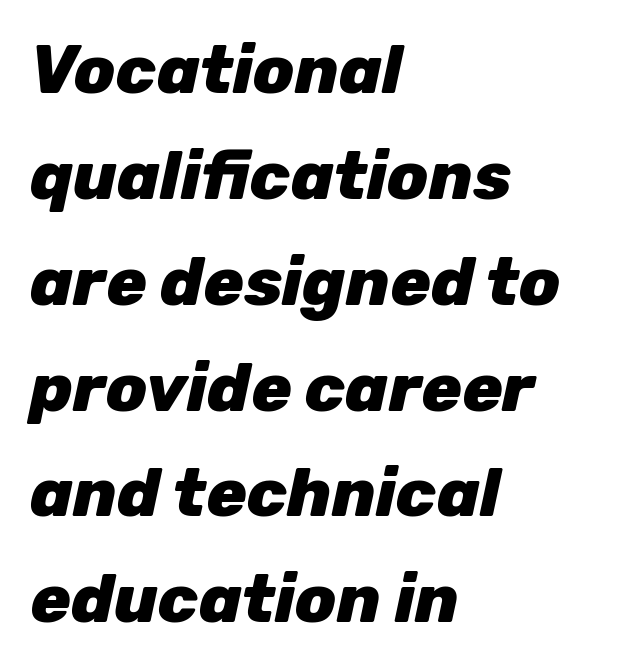
The sample has been set heavy, in full bold. Varying glyph widths throughout — classic text-font behaviour. Spacing between characters is what you'd get straight out of the box. Successive baselines arrive at the customary interval. Casual observation: everything's shoved over to the left.
